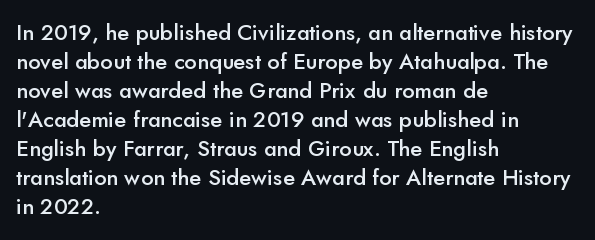
The image shows 22 px text type, upright; set left-aligned, normal line spacing (1.32x), normal letter spacing, not underlined.
